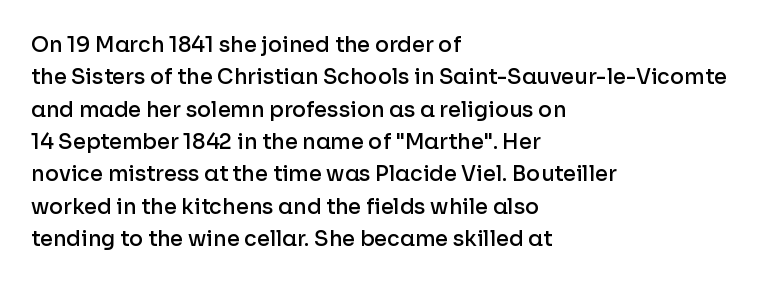
Italic? Not at all — the glyphs are vertical. Visually the block forms a straight wall on the left and a jagged coastline on the right. The horizontal fit of the characters is conventional and even. No word sits above an underline.
